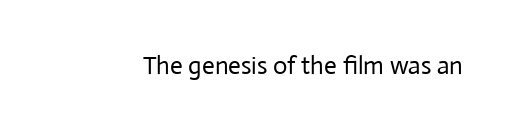
{"italic": "no", "bold": "no", "underline": "no", "letter_spacing": "normal", "letter_spacing_em": 0.0, "glyph_px": 25}
